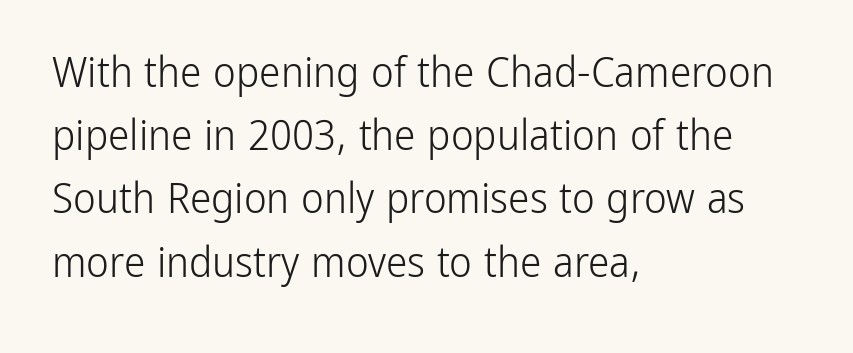
The image shows 43 px light, condensed sans-serif type, upright; set left-aligned, normal line spacing (1.47x), normal letter spacing, not underlined; low stroke contrast and a medium x-height.
